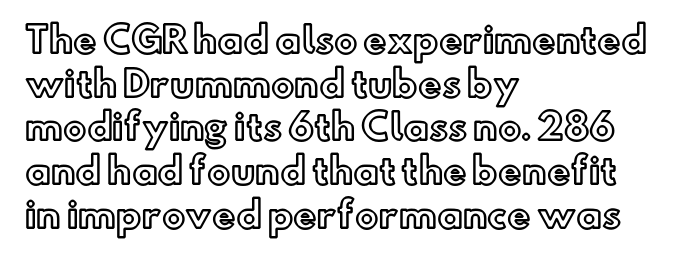
{"italic": "no", "width": "normal", "x_height": "small", "monospaced": "no", "underline": "no", "align": "left", "line_spacing": "normal", "line_spacing_ratio": 1.25, "letter_spacing": "normal", "letter_spacing_em": 0.0, "glyph_px": 35}
